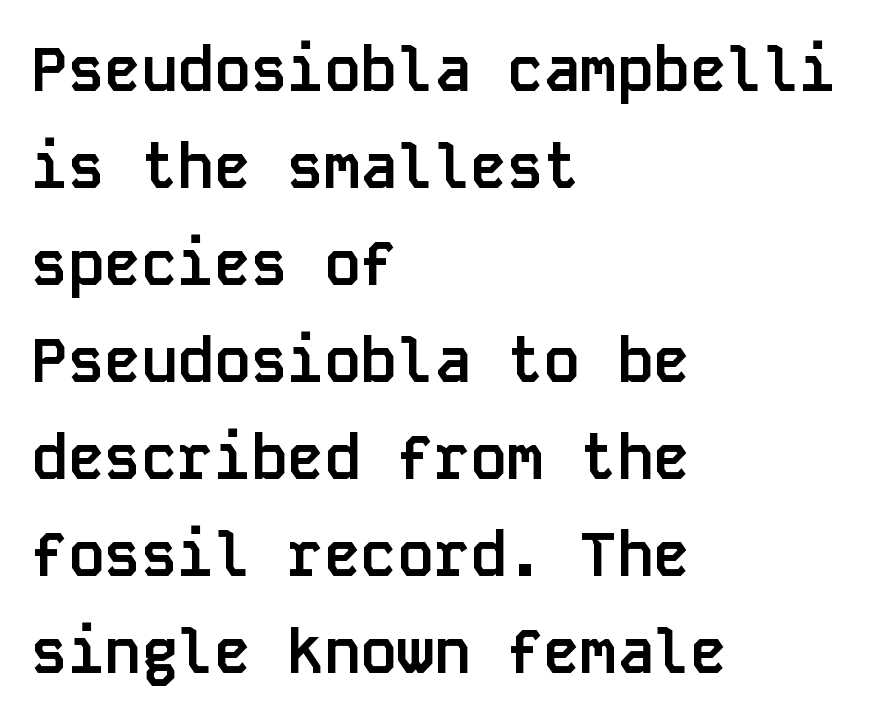
Every row of glyphs begins at an identical x-position on the left. Descenders are the only things crossing below the line. Nothing sits at the stroke ends, so this counts as sans-serif. Nothing unusual about the tracking: characters are spaced as the font intends. Students, observe: this is what conventionally led text looks like. Here the designer chose a console-style face with uniform glyph widths.
